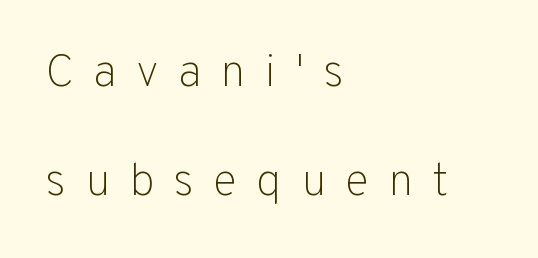
No heavy texture on the line: the type isn't bold. Inter-character spacing is expanded well beyond the font's built-in metrics. The line-height multiplier appears high, well above default. Here the designer chose a conventional face with non-uniform glyph widths. The typeface chosen for these lines omits serifs. Plain, unruled lines of type.
